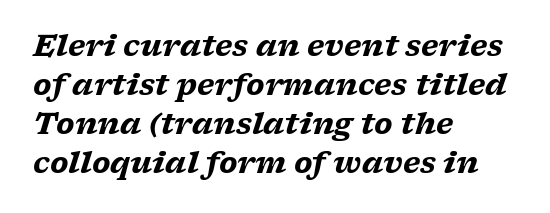
The compositor pushed each line to the left boundary. Do the characters align in a grid? No, the font is proportional. Check where the strokes stop: tiny serifs finish them off. This is heavy type, rendered in bold. The horizontal fit of the characters is conventional and even.
